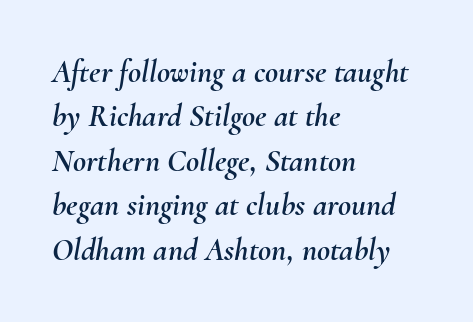
The image shows 32 px text type, italic (leaning right); set left-aligned, normal line spacing (1.39x), normal letter spacing, not underlined; medium stroke contrast and a small x-height.
